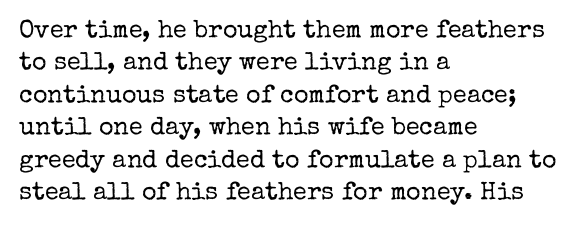
The image shows 25 px text type, upright; set left-aligned, normal line spacing (1.3x), normal letter spacing, not underlined.
